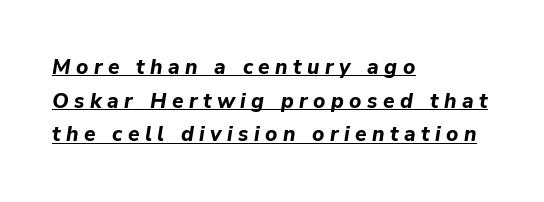
{"italic": "yes", "lean": "right", "slant_degrees": 9, "bold": "yes", "underline": "yes", "align": "left", "line_spacing": "normal", "line_spacing_ratio": 1.6, "letter_spacing": "wide", "letter_spacing_em": 0.26, "glyph_px": 21}
